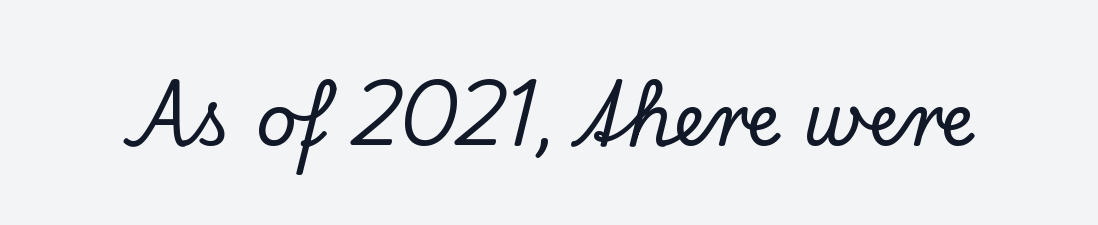
The passage shown has conventional tracking throughout. This rendering employs a face with finishing strokes, i.e., a serif. Type without underlining. Varying glyph widths throughout — classic text-font behaviour.
